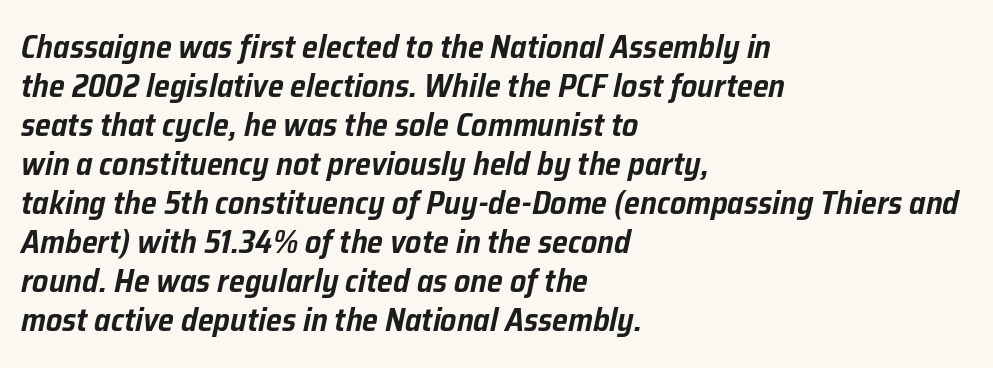
The image shows 32 px text type, italic (leaning right); set left-aligned, line spacing 1.22x, normal letter spacing, not underlined; low stroke contrast and a medium x-height.
